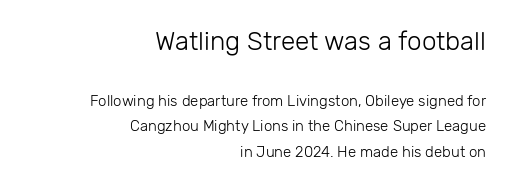
The image shows 26 px text type, upright; set right-aligned, line spacing 1.72x, normal letter spacing, not underlined; the first (top) block is 1.73x larger.
